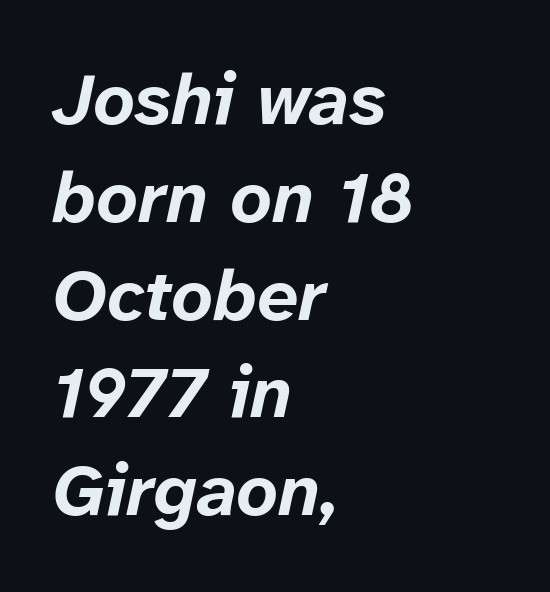
Underlining? Definitely not there. In CSS terms this would be text-align: left. Does the leading feel generous? No, just average. A full-strength bold gives these letters their thick strokes. Do the characters align in a grid? No, the font is proportional. Designer's note — italics engaged.
